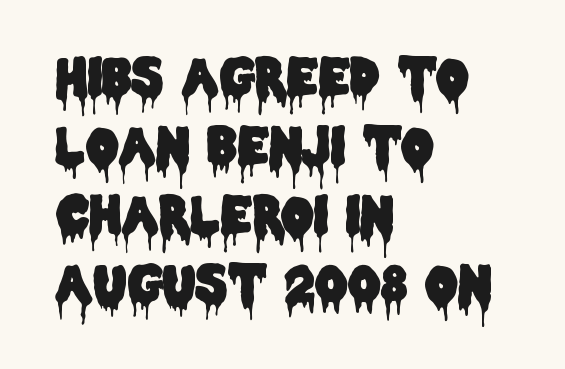
Q: Is the text italic (slanted)? A: No, it is upright.
Q: Is the typeface a serif or a sans-serif typeface? A: Sans-serif.
Q: Is the text underlined? A: No.
Q: How is the paragraph aligned? A: Left-aligned.
Q: Is the spacing between letters normal or unusually wide? A: Normal.
Q: Is the spacing between lines tight, normal or loose? A: Normal.
Q: Width (condensed, normal, or wide)? A: Condensed.
Q: Stroke contrast? A: Low.
Q: x-height? A: Large.
Q: Monospaced? A: No.
